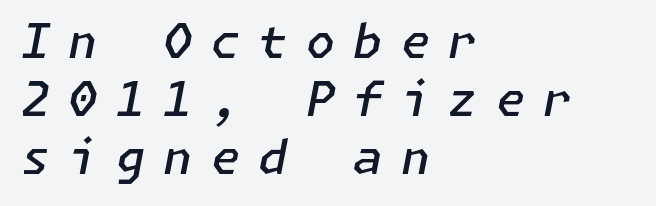
The image shows 47 px semibold type, italic (leaning right); set left-aligned, line spacing 1.23x, unusually wide letter spacing (+0.39 em), not underlined; low stroke contrast and a medium x-height.
